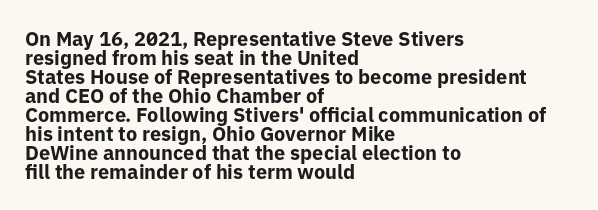
Q: Is the text bold? A: Yes.
Q: Is the text italic (slanted)? A: No, it is upright.
Q: Is the text underlined? A: No.
Q: How is the paragraph aligned? A: Left-aligned.
Q: Is the spacing between letters normal or unusually wide? A: Normal.
Q: Is the spacing between lines tight, normal or loose? A: Tight.
